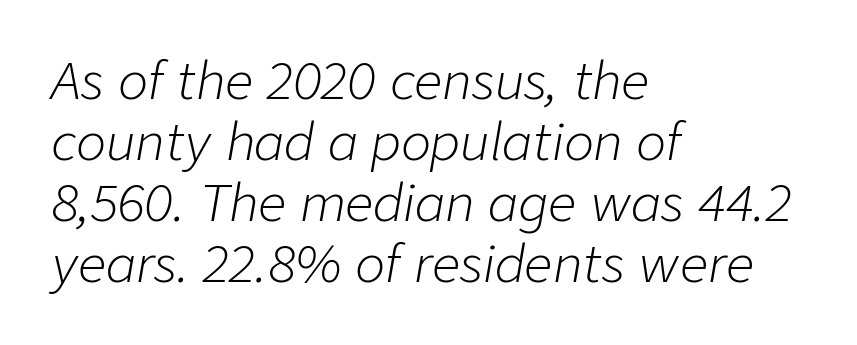
{"italic": "yes", "lean": "right", "slant_degrees": 9, "bold": "no", "weight": "light", "width": "normal", "stroke_contrast": "low", "x_height": "medium", "monospaced": "no", "underline": "no", "align": "left", "line_spacing_ratio": 1.22, "letter_spacing": "normal", "letter_spacing_em": 0.0, "glyph_px": 50}
